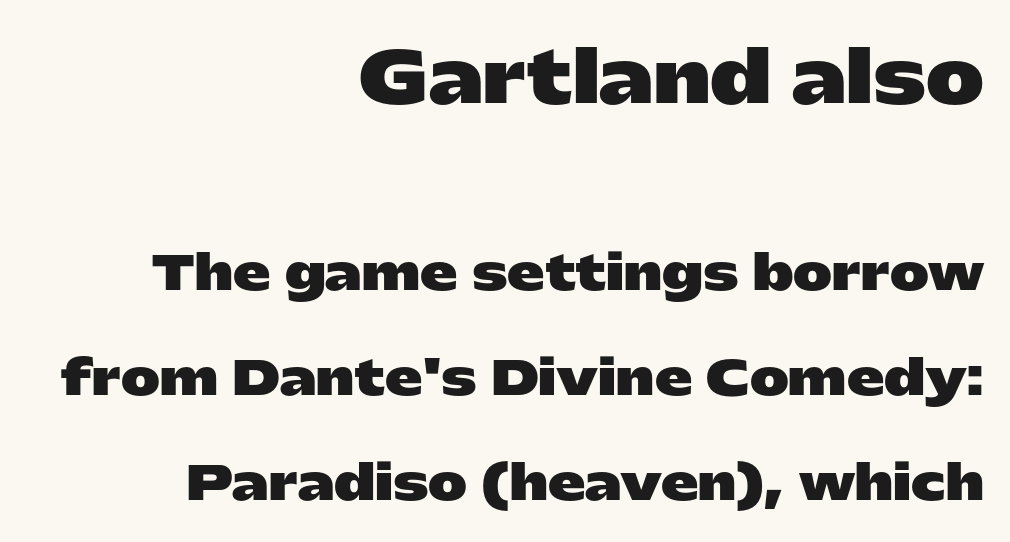
Visually the block forms a straight wall on the right and a jagged coastline on the left. Two sizes are in play, and the larger belongs to the first block. Bare-footed words on every line. Letter spacing: default.
